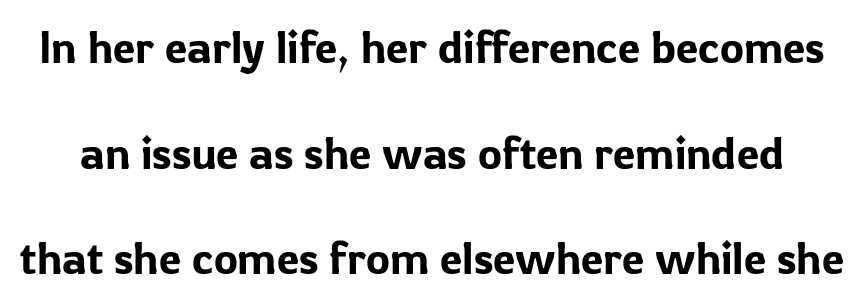
A typesetter would call this leading open, well beyond the default. Here the glyphs are tracked normally, forming tight word shapes. Decoration check: the copy has no underline. Tall strokes in this sample are plumb rather than angled. Here the designer chose a conventional face with non-uniform glyph widths.
